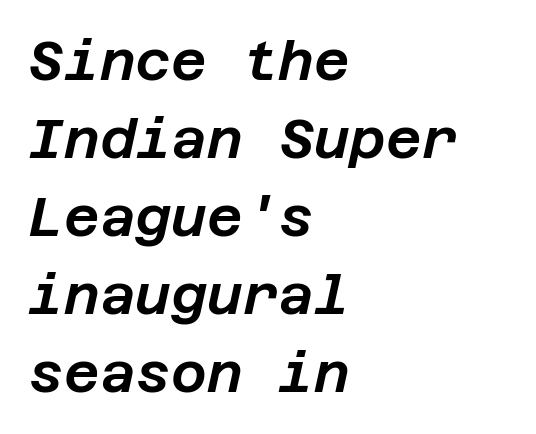
Q: Is the text italic (slanted)? A: Yes, it leans right by about 12 degrees.
Q: Is the text underlined? A: No.
Q: How is the paragraph aligned? A: Left-aligned.
Q: Is the spacing between letters normal or unusually wide? A: Normal.
Q: Is the spacing between lines tight, normal or loose? A: Normal.
Q: Width (condensed, normal, or wide)? A: Normal.
Q: Stroke contrast? A: Low.
Q: x-height? A: Large.
